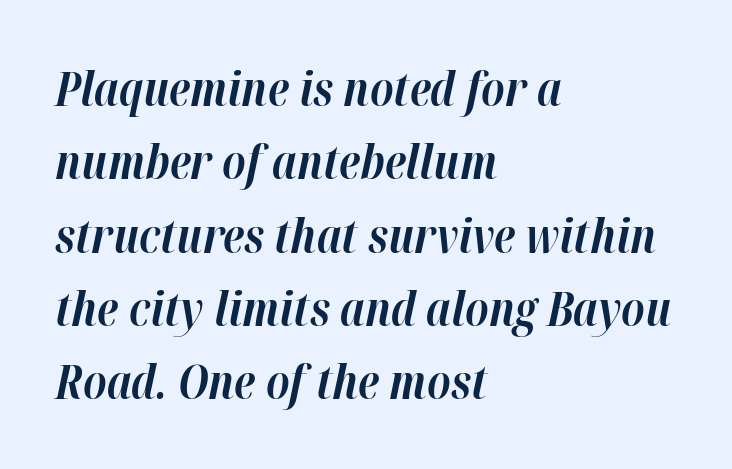
{"italic": "yes", "lean": "right", "slant_degrees": 12, "bold": "yes", "weight": "bold", "width": "normal", "stroke_contrast": "high", "x_height": "medium", "monospaced": "no", "underline": "no", "align": "left", "line_spacing": "normal", "line_spacing_ratio": 1.56, "letter_spacing": "normal", "letter_spacing_em": 0.0, "glyph_px": 47}
